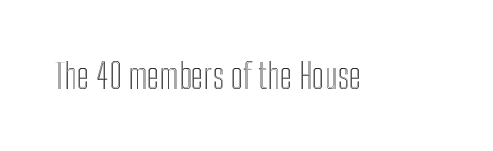
The image shows 35 px condensed type, upright; set normal letter spacing, not underlined; a medium x-height.
